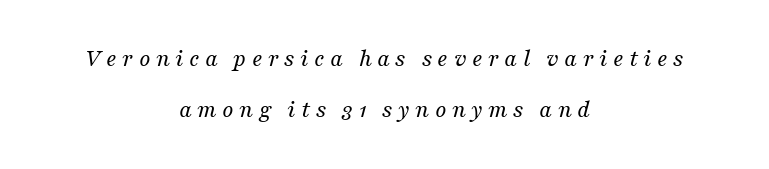
Q: Is the text bold? A: No.
Q: Is the text italic (slanted)? A: Yes, it leans right by about 16 degrees.
Q: Is the text underlined? A: No.
Q: How is the paragraph aligned? A: Centered.
Q: Is the spacing between letters normal or unusually wide? A: Unusually wide.
Q: Is the spacing between lines tight, normal or loose? A: Loose.
